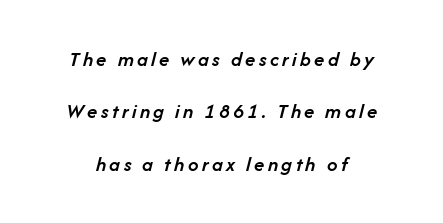
The image shows 21 px text type, italic (leaning right); set loose line spacing (2.49x), not underlined.
